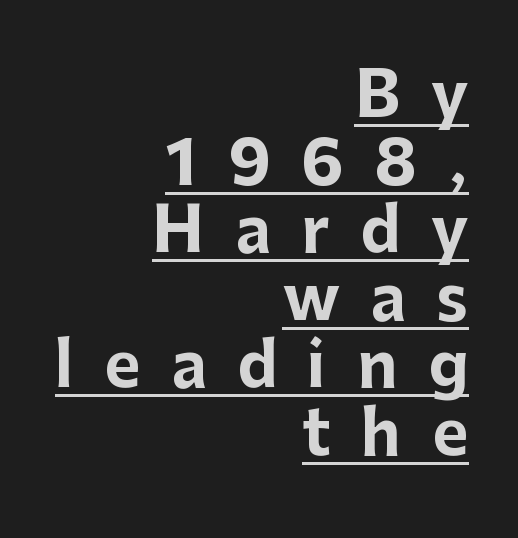
The lettering holds an erect, upright posture throughout. The glyphs in this specimen are sans serif. Students, this is bold: see how much ink each stroke carries. The tracking reads as deliberately expanded to a designer's eye.
